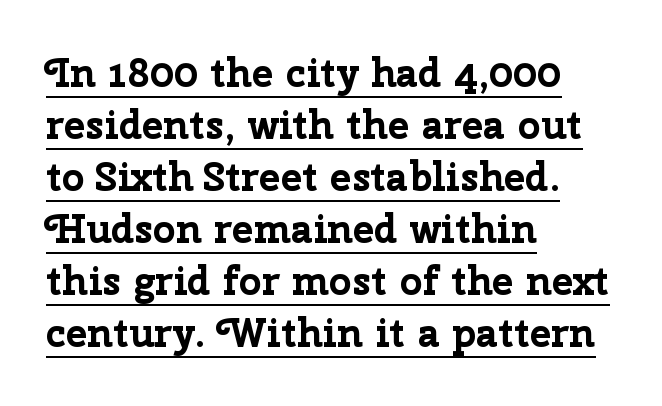
The image shows 40 px bold sans-serif type, upright; set left-aligned, normal line spacing (1.3x), normal letter spacing, underlined; low stroke contrast and a medium x-height.
